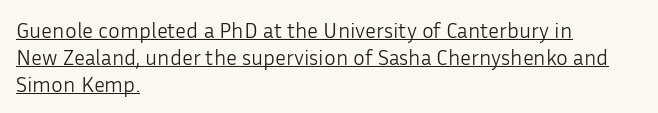
Q: Is the text bold? A: No.
Q: Is the text italic (slanted)? A: No, it is upright.
Q: Is the text underlined? A: Yes.
Q: How is the paragraph aligned? A: Left-aligned.
Q: Is the spacing between letters normal or unusually wide? A: Normal.
